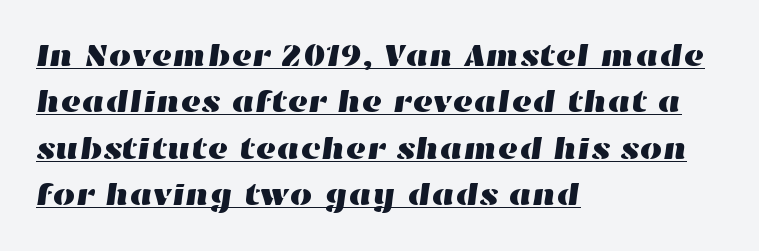
Q: Is the text underlined? A: Yes.
Q: How is the paragraph aligned? A: Left-aligned.
Q: Is the spacing between letters normal or unusually wide? A: Normal.
Q: Is the spacing between lines tight, normal or loose? A: Normal.
Q: Width (condensed, normal, or wide)? A: Wide.
Q: Stroke contrast? A: High.
Q: x-height? A: Medium.
Q: Monospaced? A: No.
